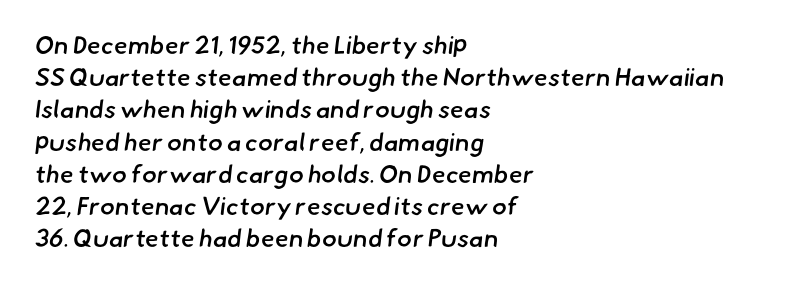
The tracking reads as untouched default to a designer's eye. The characters look somewhat weighty, a semibold short of true bold. Casual observation: everything's shoved over to the left. A typesetter would call this leading conventional body-copy spacing. The specimen omits any rule beneath the text block's lines.
